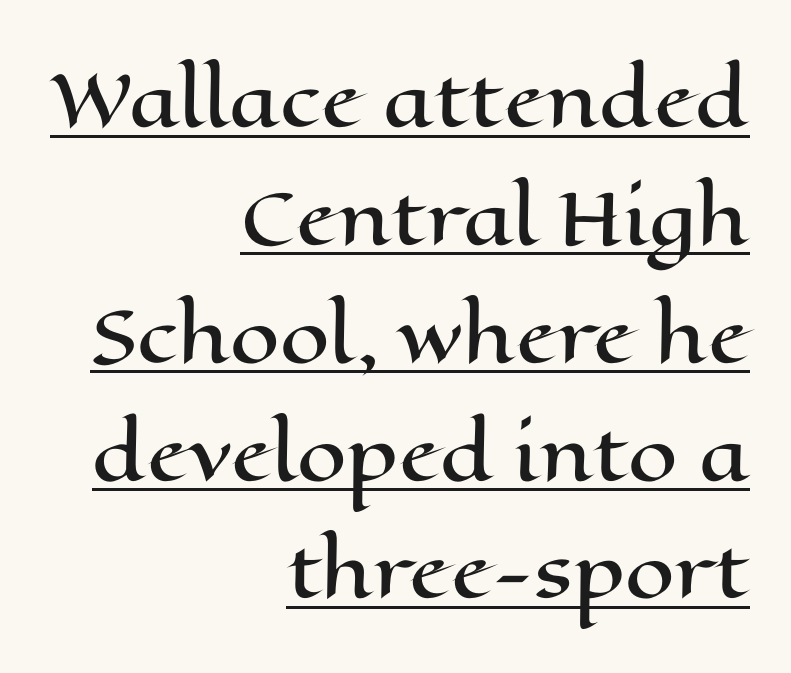
The image shows 71 px wide type, upright; set right-aligned, normal line spacing (1.66x), normal letter spacing, underlined; high stroke contrast and a medium x-height.
